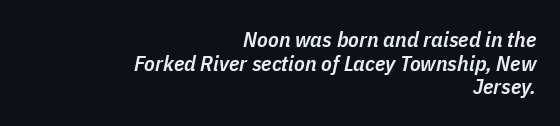
{"italic": "yes", "lean": "right", "slant_degrees": 11, "bold": "semi", "underline": "no", "align": "right", "line_spacing": "tight", "line_spacing_ratio": 1.07, "letter_spacing": "normal", "letter_spacing_em": 0.0, "glyph_px": 22}
